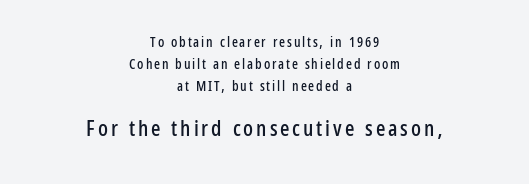
Ordinary non-slanted type is in use. Compare the two chunks: the lower has the greater cap height. What's the leading like? Ordinary, nothing unusual. A student would call this center alignment; a typographer would say set centered. Unmarked baselines from the first word to the last.
